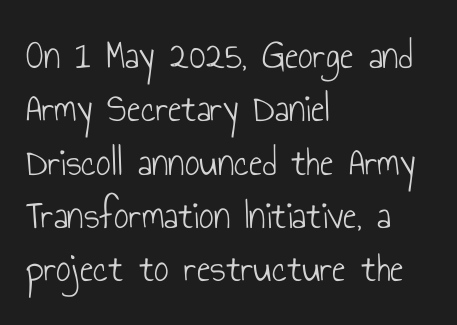
The text block is weighted toward the left margin, trailing off unevenly rightward. The glyphs in this specimen are sans serif. Is this a heavy cut? Hardly; it is regular or lighter. Every stem runs plumb, perpendicular to the baseline. The line-height multiplier appears to be the usual default.
